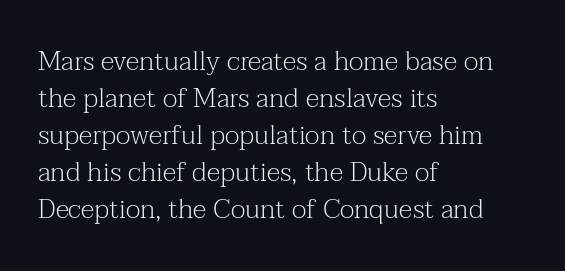
Reading down the block, your eye returns to a fixed left position each line. Tall strokes in this sample are plumb rather than angled. The rendering uses a moderate line-height, typical for paragraphs. This is not heavy type; no bold has been used. Any mark beneath the type? The region is blank. Each word holds together tightly as a unit, with standard inter-letter gaps.
